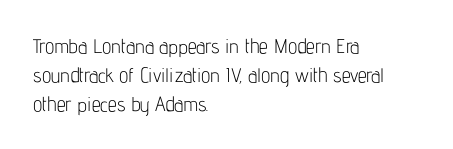
The image shows 20 px text type, upright; set left-aligned, normal line spacing (1.45x), normal letter spacing, not underlined.
